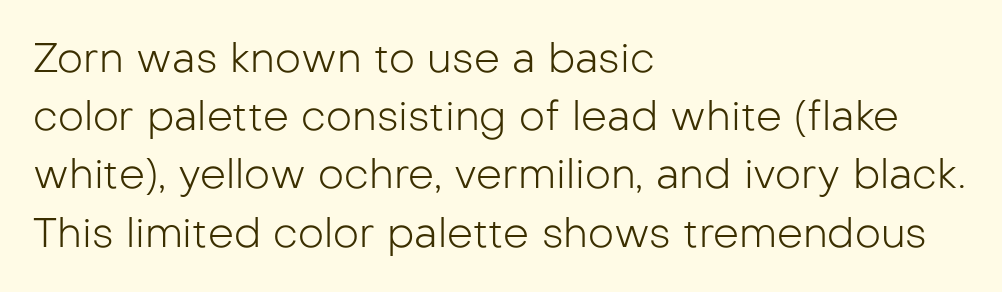
The image shows 41 px light sans-serif type, upright; set left-aligned, normal line spacing (1.42x), normal letter spacing, not underlined; low stroke contrast and a medium x-height.
